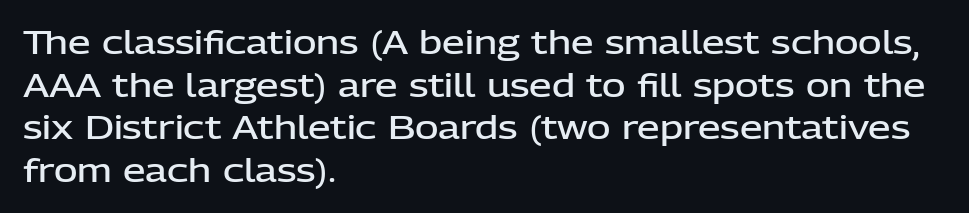
Q: Is the text bold? A: Semi-bold.
Q: Is the text italic (slanted)? A: No, it is upright.
Q: Is the typeface a serif or a sans-serif typeface? A: Sans-serif.
Q: Is the text underlined? A: No.
Q: How is the paragraph aligned? A: Left-aligned.
Q: Is the spacing between letters normal or unusually wide? A: Normal.
Q: Is the spacing between lines tight, normal or loose? A: Normal.
Q: Width (condensed, normal, or wide)? A: Normal.
Q: Stroke contrast? A: Low.
Q: x-height? A: Medium.
Q: Monospaced? A: No.
